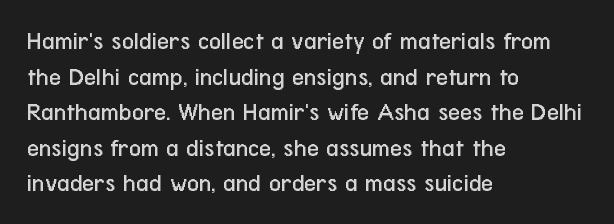
Q: Is the text bold? A: No.
Q: Is the text italic (slanted)? A: No, it is upright.
Q: Is the text underlined? A: No.
Q: How is the paragraph aligned? A: Left-aligned.
Q: Is the spacing between letters normal or unusually wide? A: Normal.
Q: Is the spacing between lines tight, normal or loose? A: Normal.
